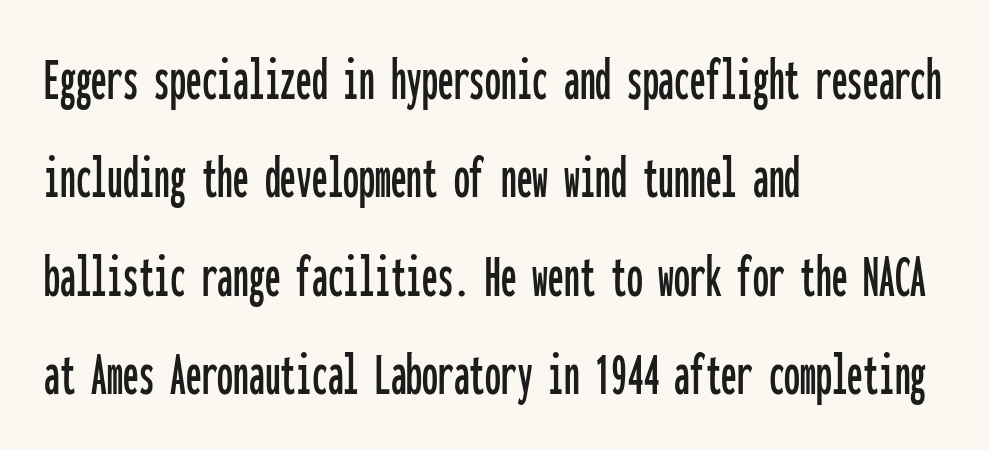
The image shows 63 px condensed sans-serif type, upright, monospaced; set left-aligned, normal line spacing (1.56x), normal letter spacing, not underlined; low stroke contrast and a medium x-height.
